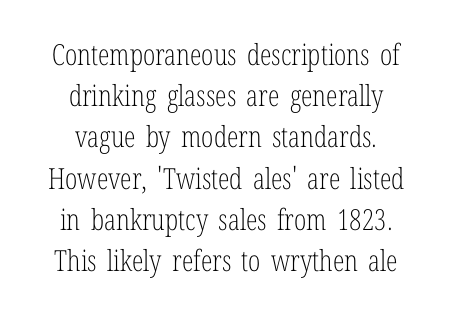
The image shows 29 px light, condensed serif type, upright; set centered, normal line spacing (1.42x), normal letter spacing, not underlined; low stroke contrast and a medium x-height.
